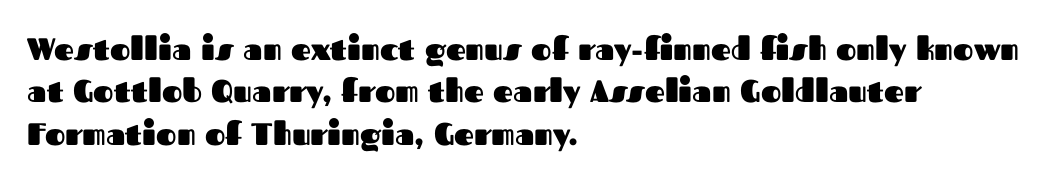
Q: Is the text bold? A: Yes.
Q: Is the text italic (slanted)? A: No, it is upright.
Q: Is the typeface a serif or a sans-serif typeface? A: Sans-serif.
Q: Is the text underlined? A: No.
Q: How is the paragraph aligned? A: Left-aligned.
Q: Is the spacing between letters normal or unusually wide? A: Normal.
Q: Is the spacing between lines tight, normal or loose? A: Normal.
Q: Width (condensed, normal, or wide)? A: Normal.
Q: Stroke contrast? A: Medium.
Q: x-height? A: Medium.
Q: Monospaced? A: No.
